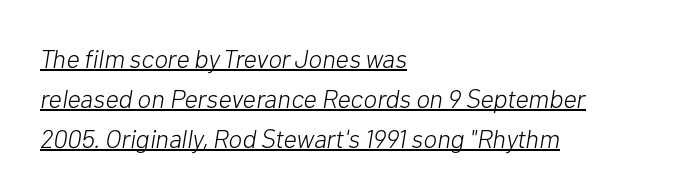
The image shows 26 px text type, italic (leaning right); set left-aligned, normal line spacing (1.54x), normal letter spacing, underlined.
